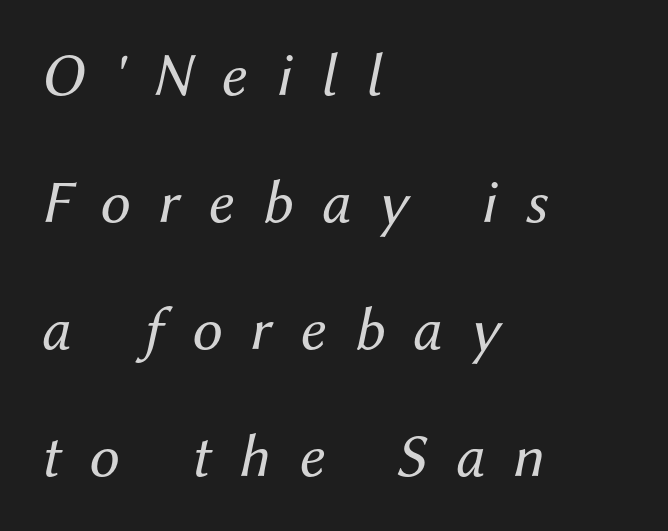
The image shows 61 px regular-weight type, italic (leaning right); set left-aligned, loose line spacing (2.08x), unusually wide letter spacing (+0.47 em), not underlined; medium stroke contrast and a medium x-height.
